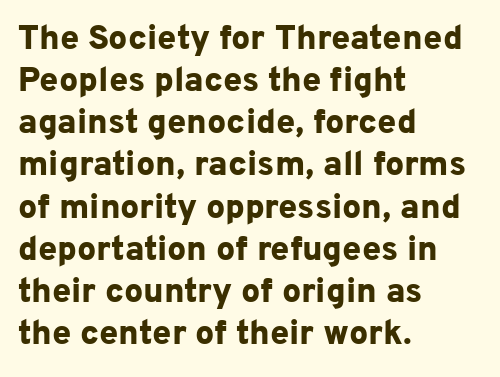
{"serif": "no", "italic": "no", "bold": "yes", "weight": "bold", "width": "normal", "stroke_contrast": "low", "x_height": "medium", "monospaced": "no", "underline": "no", "align": "left", "line_spacing_ratio": 1.24, "letter_spacing": "normal", "letter_spacing_em": 0.0, "glyph_px": 34}
